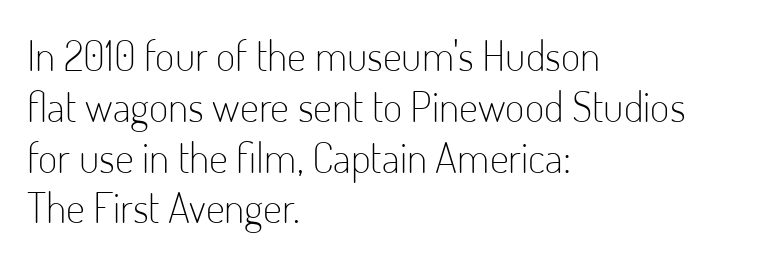
Q: Is the text bold? A: No.
Q: Is the text italic (slanted)? A: No, it is upright.
Q: Is the typeface a serif or a sans-serif typeface? A: Sans-serif.
Q: Is the text underlined? A: No.
Q: How is the paragraph aligned? A: Left-aligned.
Q: Is the spacing between letters normal or unusually wide? A: Normal.
Q: Width (condensed, normal, or wide)? A: Condensed.
Q: Stroke contrast? A: Low.
Q: x-height? A: Small.
Q: Monospaced? A: No.
